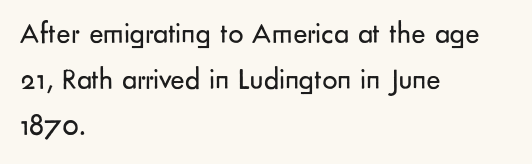
The image shows 30 px regular-weight sans-serif type, upright; set left-aligned, normal line spacing (1.54x), normal letter spacing, not underlined; low stroke contrast and a small x-height.
